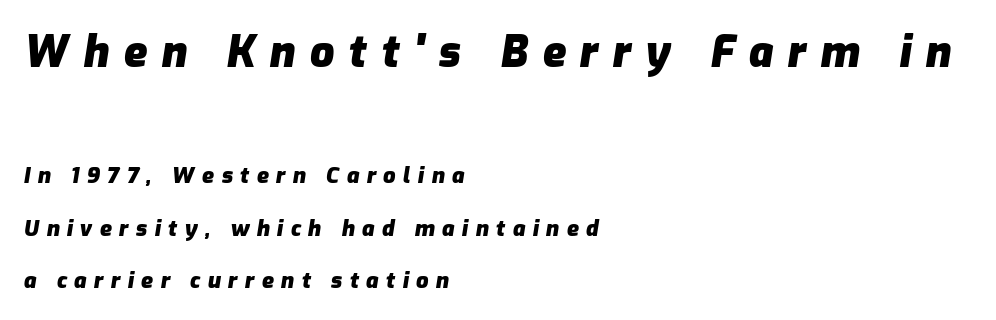
{"italic": "yes", "lean": "right", "slant_degrees": 9, "bold": "yes", "weight": "heavy", "width": "normal", "stroke_contrast": "low", "x_height": "medium", "monospaced": "no", "underline": "no", "align": "left", "line_spacing": "loose", "line_spacing_ratio": 2.39, "letter_spacing": "wide", "letter_spacing_em": 0.33, "larger_block": "first", "size_ratio": 1.95, "glyph_px": 43}
